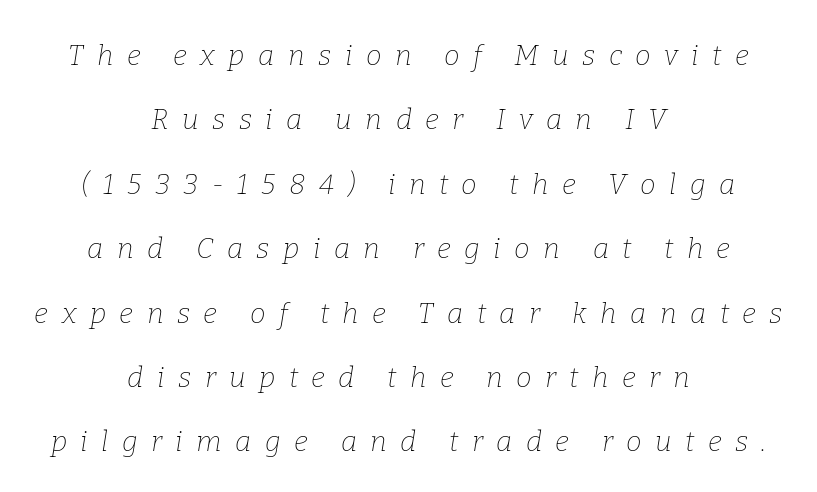
In terms of letterspacing, this is a distinctly airy, spread setting. Short and long lines alike share a common midpoint. You could not count columns in this text — the font is proportionally spaced. Descenders are the only things crossing below the line.
